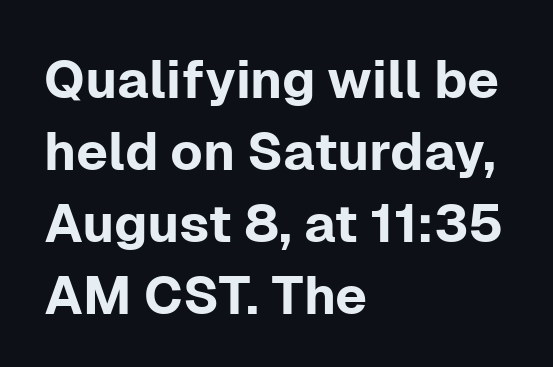
The foot of each line stays bare and open. A typesetter would call this proportional, since set widths differ per character. Does the leading feel generous? No, just average. Which margin do the lines hug? The left one — the right edge is uneven. The horizontal fit of the characters is conventional and even.
